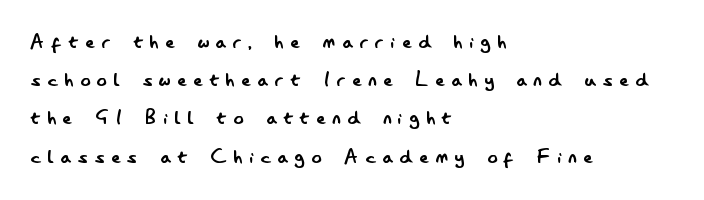
Decoration check: the copy has no underline. The paragraph has a hard left edge and a soft right edge. This reads as an unemphasized weight, regular at the heaviest. Rendered with straight, roman letterforms.
